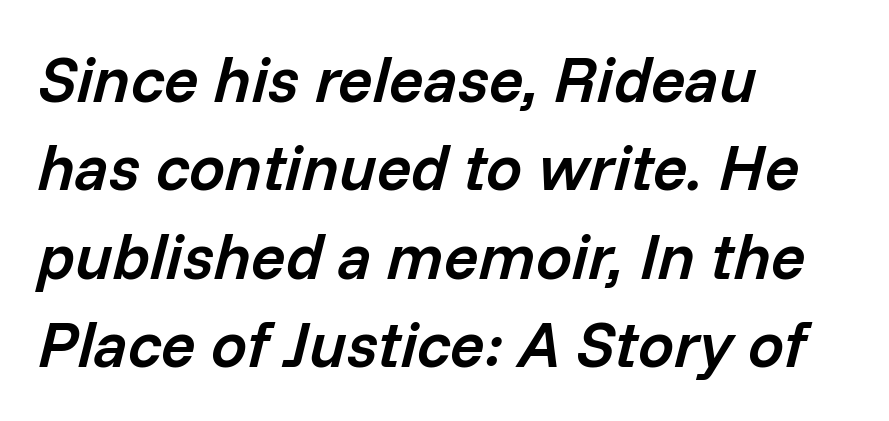
The image shows 64 px semibold type, italic (leaning right); set left-aligned, normal line spacing (1.38x), normal letter spacing, not underlined; low stroke contrast and a medium x-height.
